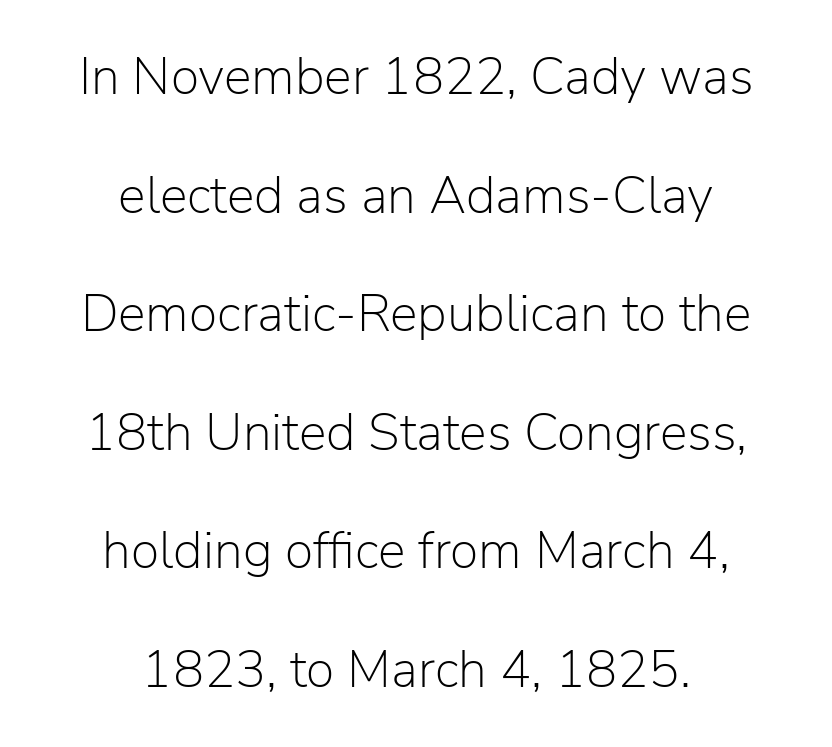
Q: Is the text bold? A: No.
Q: Is the text italic (slanted)? A: No, it is upright.
Q: Is the typeface a serif or a sans-serif typeface? A: Sans-serif.
Q: Is the text underlined? A: No.
Q: How is the paragraph aligned? A: Centered.
Q: Is the spacing between letters normal or unusually wide? A: Normal.
Q: Is the spacing between lines tight, normal or loose? A: Loose.
Q: Width (condensed, normal, or wide)? A: Normal.
Q: Stroke contrast? A: Low.
Q: x-height? A: Medium.
Q: Monospaced? A: No.
